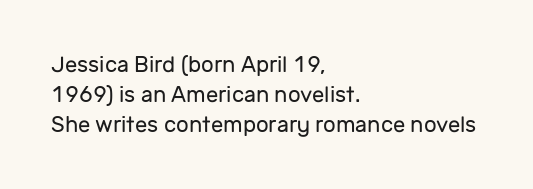
{"italic": "no", "bold": "no", "underline": "no", "align": "left", "line_spacing": "normal", "line_spacing_ratio": 1.36, "letter_spacing": "normal", "letter_spacing_em": 0.0, "glyph_px": 22}
